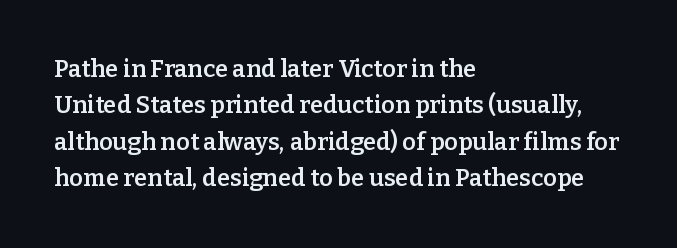
The image shows 24 px text type, upright; set left-aligned, normal line spacing (1.52x), normal letter spacing, not underlined.
